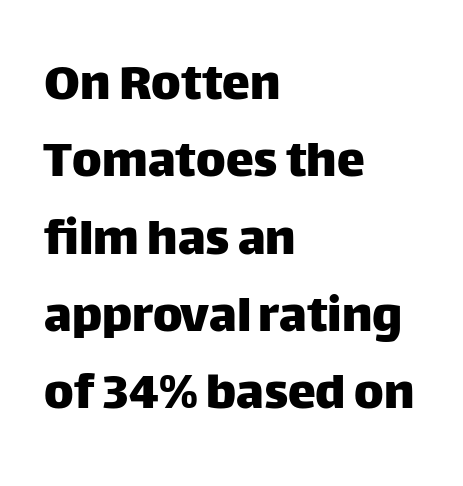
The image shows 56 px sans-serif type, upright; set left-aligned, normal line spacing (1.38x), normal letter spacing, not underlined; low stroke contrast and a large x-height.
